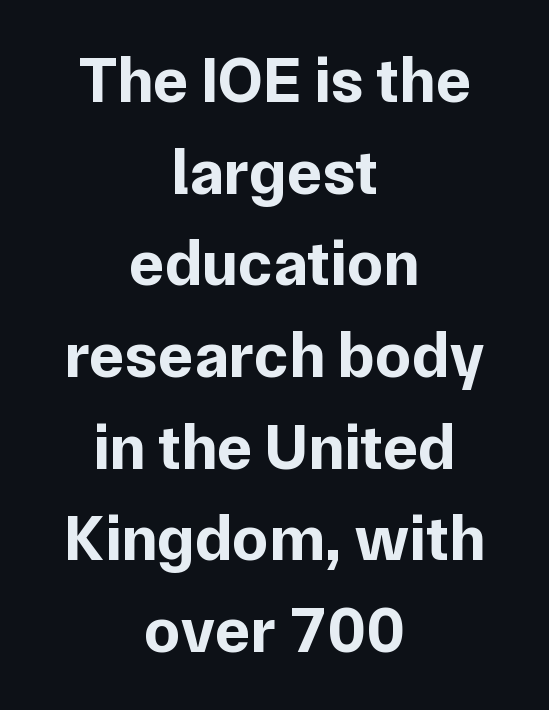
Q: Is the text bold? A: Yes.
Q: Is the text italic (slanted)? A: No, it is upright.
Q: Is the typeface a serif or a sans-serif typeface? A: Sans-serif.
Q: Is the text underlined? A: No.
Q: How is the paragraph aligned? A: Centered.
Q: Is the spacing between letters normal or unusually wide? A: Normal.
Q: Is the spacing between lines tight, normal or loose? A: Normal.
Q: Width (condensed, normal, or wide)? A: Normal.
Q: Stroke contrast? A: Low.
Q: x-height? A: Medium.
Q: Monospaced? A: No.
